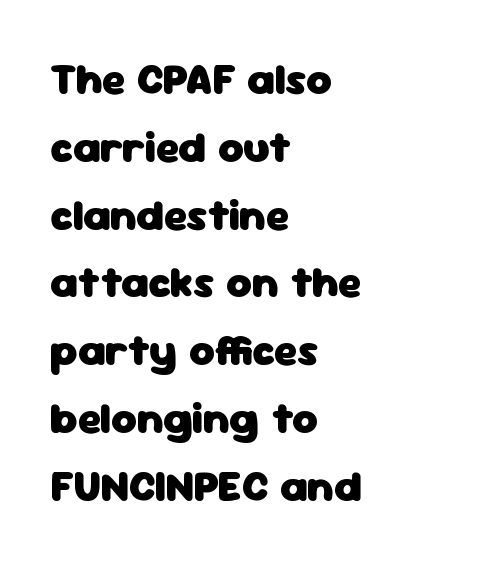
{"serif": "no", "italic": "no", "bold": "yes", "weight": "heavy", "width": "normal", "stroke_contrast": "low", "x_height": "medium", "monospaced": "no", "underline": "no", "align": "left", "line_spacing": "normal", "line_spacing_ratio": 1.54, "letter_spacing": "normal", "letter_spacing_em": 0.0, "glyph_px": 44}
